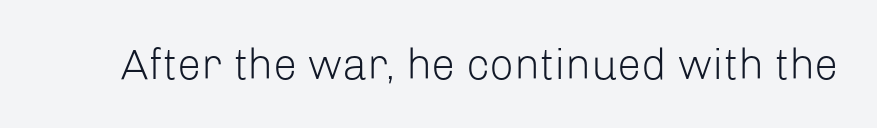
{"serif": "no", "italic": "no", "bold": "no", "weight": "light", "width": "normal", "stroke_contrast": "low", "x_height": "medium", "monospaced": "no", "underline": "no", "letter_spacing": "normal", "letter_spacing_em": 0.0, "glyph_px": 43}
